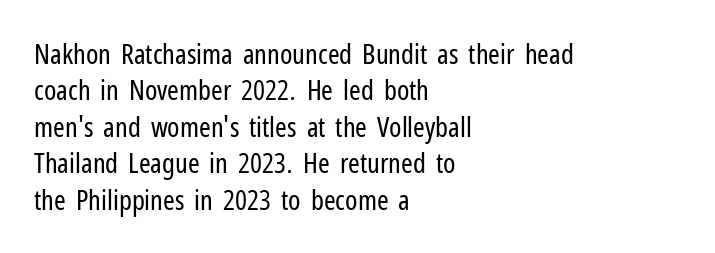
Weight class: somewhere from thin through regular. The paragraph has a hard left edge and a soft right edge. In terms of posture, this sample is upright. You can tell from the bare stems that sans-serif type was used.
